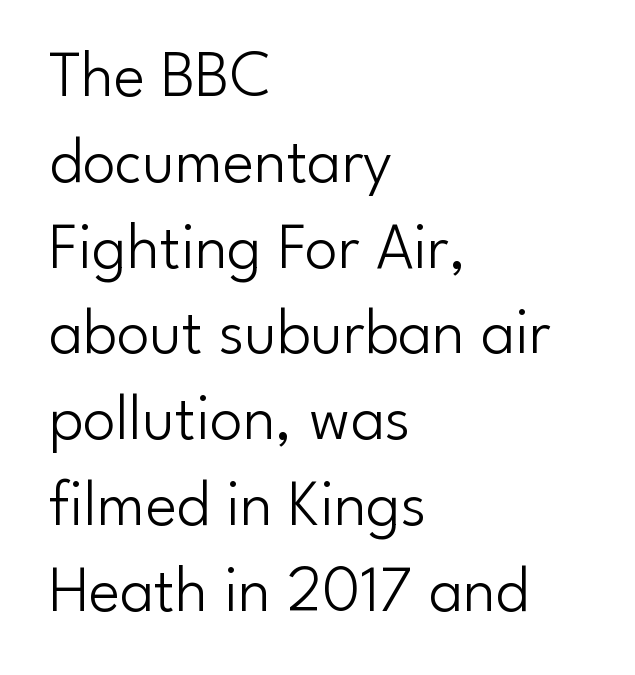
The designer went with a sans here, leaving each stem footless. These lines are rendered in a variable-pitch font. The lettering stays uniformly vertical, giving the passage a roman look. The string is rendered with underlining switched off. Honestly, the letter spacing is just normal — you wouldn't notice it. These lines sit exactly where default settings would place them.
